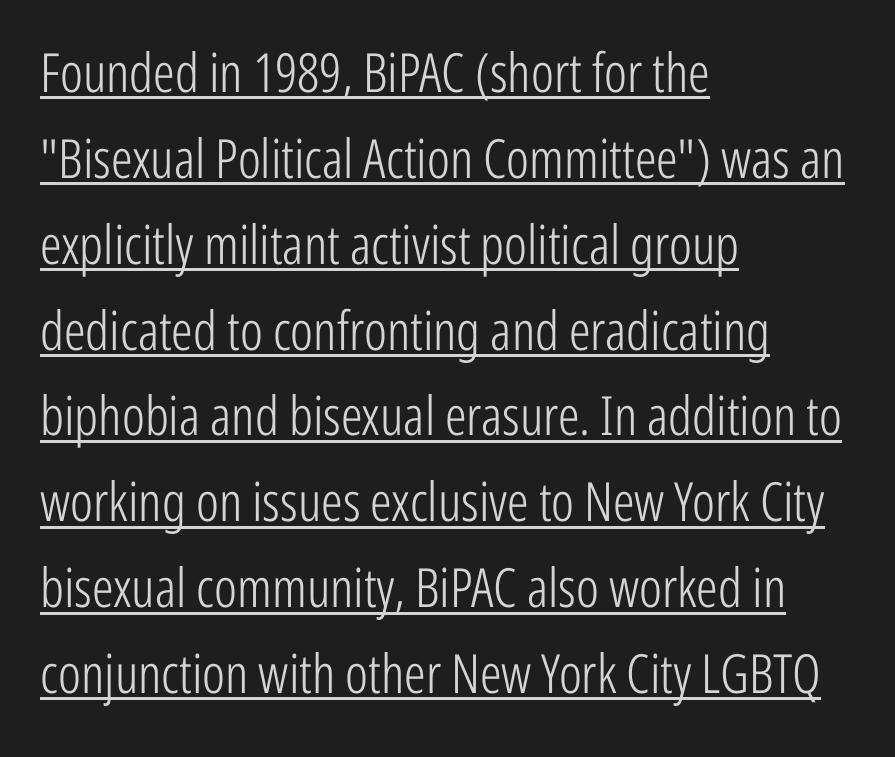
{"serif": "no", "italic": "no", "bold": "no", "weight": "light", "width": "condensed", "stroke_contrast": "low", "x_height": "medium", "monospaced": "no", "underline": "yes", "align": "left", "line_spacing": "normal", "line_spacing_ratio": 1.59, "letter_spacing": "normal", "letter_spacing_em": 0.0, "glyph_px": 54}
